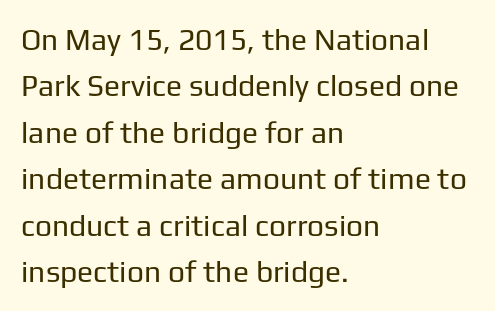
The image shows 30 px regular-weight sans-serif type, upright; set left-aligned, normal line spacing (1.55x), normal letter spacing, not underlined; low stroke contrast and a medium x-height.
